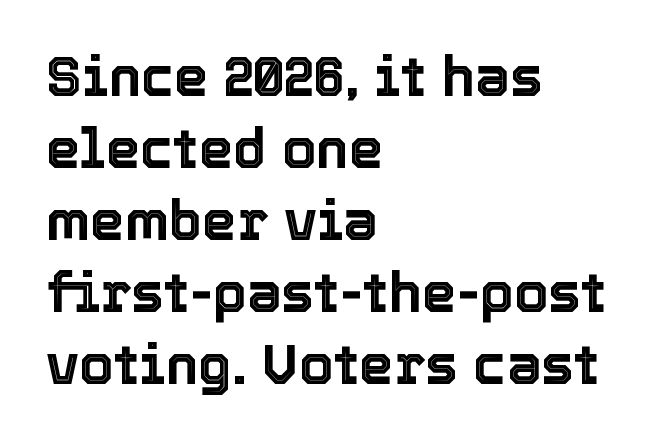
Students, observe: this is what conventionally led text looks like. The face used here is rendered with its standard letterfit. Tall strokes in this sample are plumb rather than angled. Each row of text sits above clean, open space. These lines stack with their left ends in a neat column.
